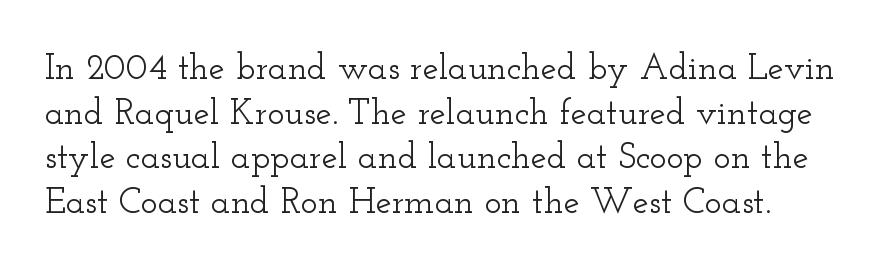
{"serif": "yes", "italic": "no", "width": "wide", "stroke_contrast": "low", "x_height": "small", "monospaced": "no", "underline": "no", "line_spacing_ratio": 1.24, "letter_spacing": "normal", "letter_spacing_em": 0.0, "glyph_px": 36}
